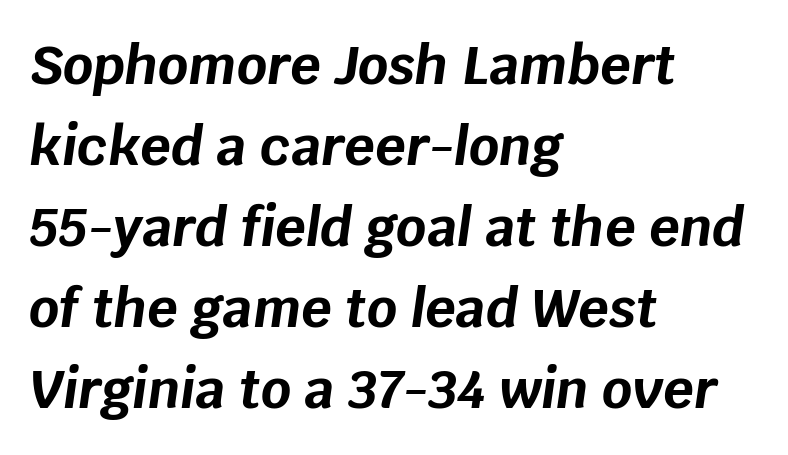
The image shows 53 px bold type, italic (leaning right); set left-aligned, normal line spacing (1.53x), normal letter spacing, not underlined; low stroke contrast and a large x-height.
